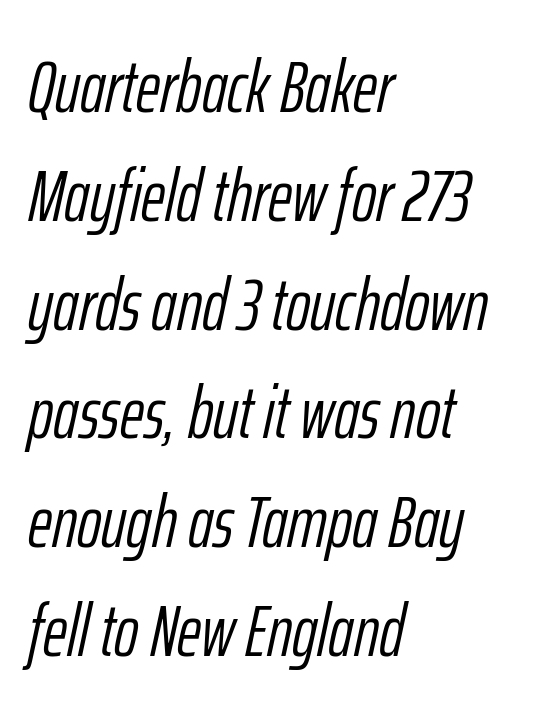
The image shows 74 px light, condensed type, italic (leaning right); set left-aligned, normal line spacing (1.47x), normal letter spacing, not underlined; low stroke contrast and a medium x-height.
